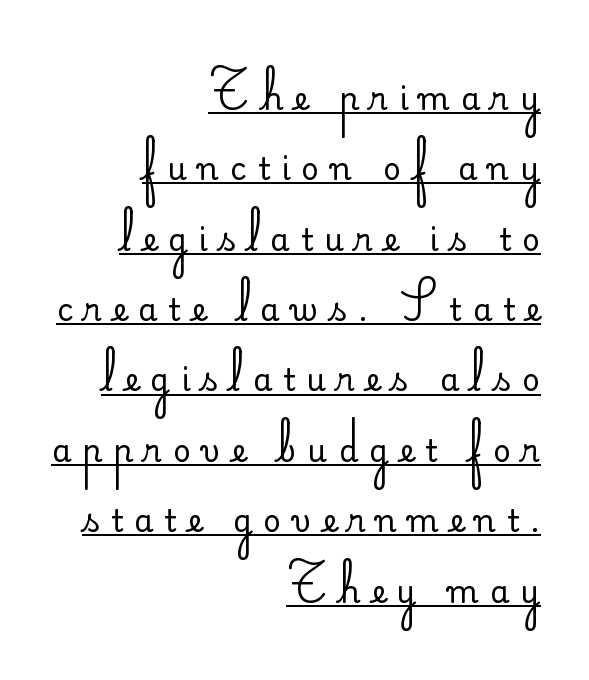
Q: Is the text bold? A: No.
Q: Is the text italic (slanted)? A: No, it is upright.
Q: Is the typeface a serif or a sans-serif typeface? A: Sans-serif.
Q: Is the text underlined? A: Yes.
Q: How is the paragraph aligned? A: Right-aligned.
Q: Is the spacing between letters normal or unusually wide? A: Unusually wide.
Q: Is the spacing between lines tight, normal or loose? A: Loose.
Q: Width (condensed, normal, or wide)? A: Normal.
Q: Stroke contrast? A: Low.
Q: x-height? A: Small.
Q: Monospaced? A: No.
